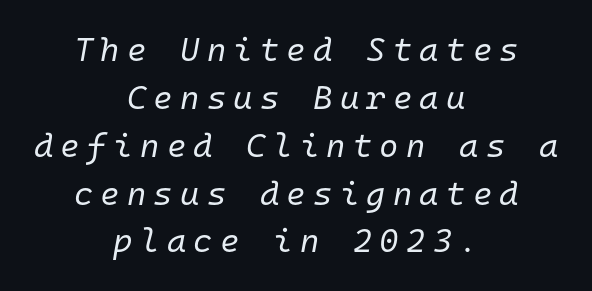
The specimen reads as italic at a glance. The passage shown is typed in a monospace face where columns stay perfectly aligned. Counters stay open thanks to moderate or lighter strokes. Plain, unruled lines of type. Horizontal bands of white between lines are of average thickness.
